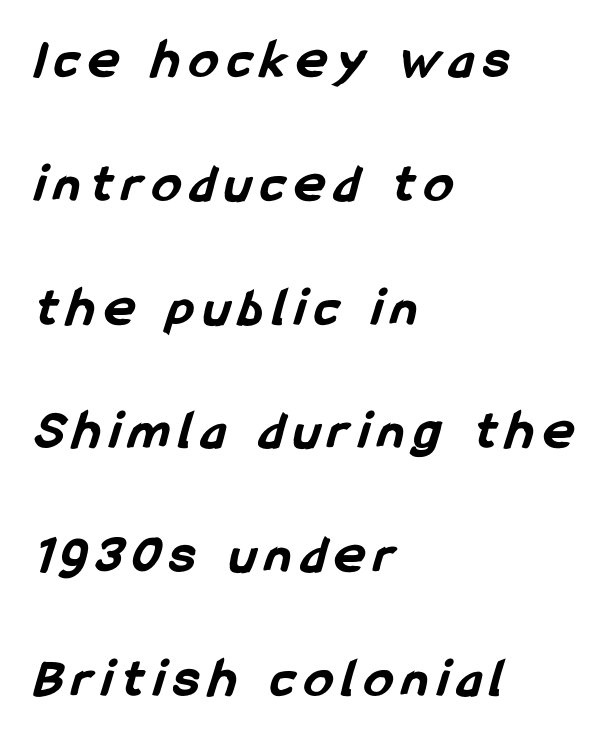
The image shows 56 px bold, condensed sans-serif type; set left-aligned, loose line spacing (2.21x), not underlined; low stroke contrast and a medium x-height.
